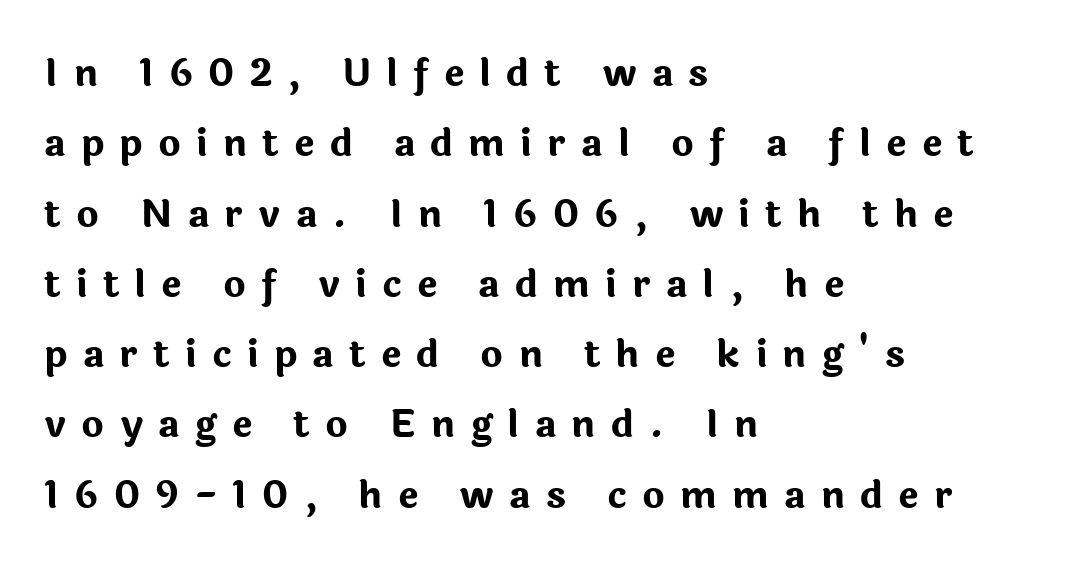
The image shows 38 px bold sans-serif type, upright; set left-aligned, line spacing 1.85x, unusually wide letter spacing (+0.4 em), not underlined; low stroke contrast and a medium x-height.
